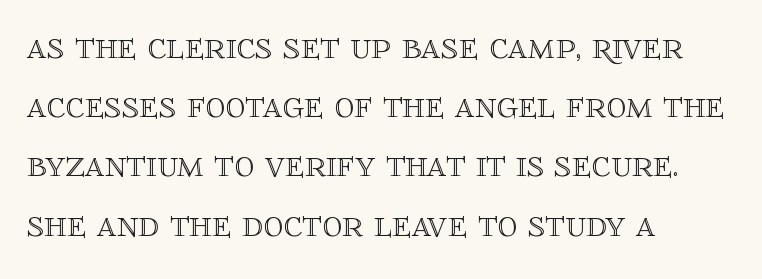
{"italic": "no", "width": "normal", "x_height": "large", "monospaced": "no", "underline": "no", "align": "left", "line_spacing": "normal", "line_spacing_ratio": 1.48, "letter_spacing": "normal", "letter_spacing_em": 0.0, "glyph_px": 40}
